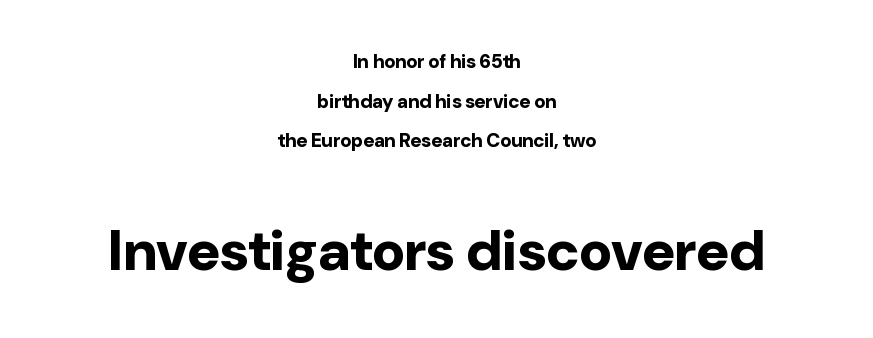
The image shows 57 px bold sans-serif type, upright; set centered, loose line spacing (2.08x), normal letter spacing, not underlined; the second (bottom) block is 3.0x larger; low stroke contrast and a medium x-height.
